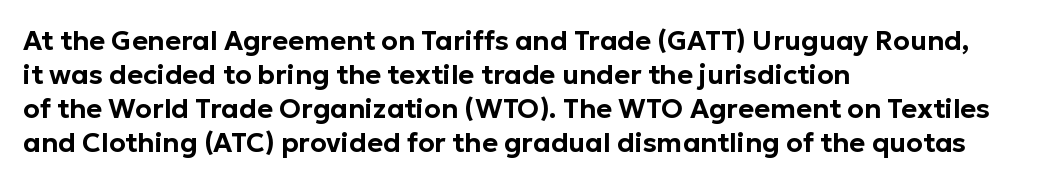
Q: Is the text italic (slanted)? A: No, it is upright.
Q: Is the text underlined? A: No.
Q: How is the paragraph aligned? A: Left-aligned.
Q: Is the spacing between letters normal or unusually wide? A: Normal.
Q: Is the spacing between lines tight, normal or loose? A: Normal.
